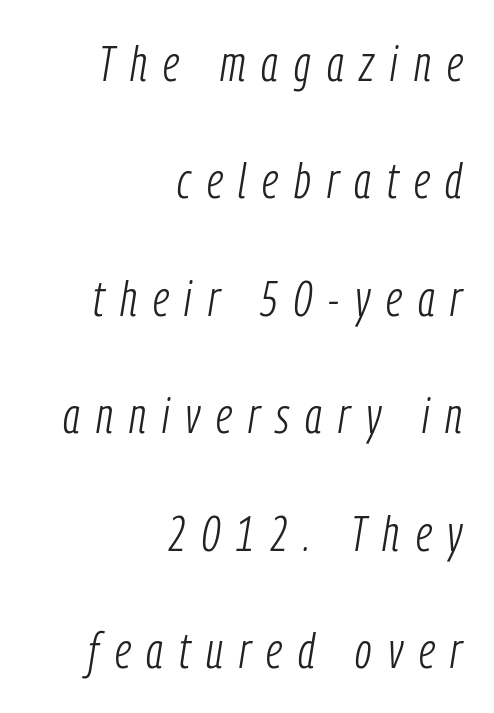
A typesetter would call this proportional, since set widths differ per character. Unbolded letterforms with no extra heft. This sample trades compactness for vertical openness between lines. Casual observation: everything's shoved over to the right. Inter-character spacing is expanded well beyond the font's built-in metrics.
